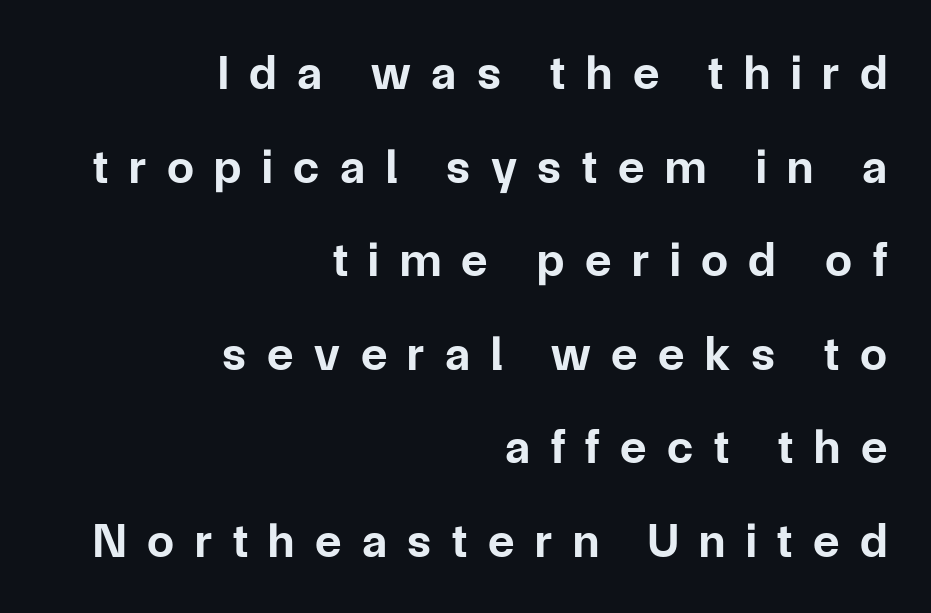
{"serif": "no", "italic": "no", "bold": "yes", "weight": "bold", "width": "normal", "stroke_contrast": "low", "x_height": "medium", "monospaced": "no", "underline": "no", "align": "right", "line_spacing": "loose", "line_spacing_ratio": 1.95, "letter_spacing": "wide", "letter_spacing_em": 0.43, "glyph_px": 48}
